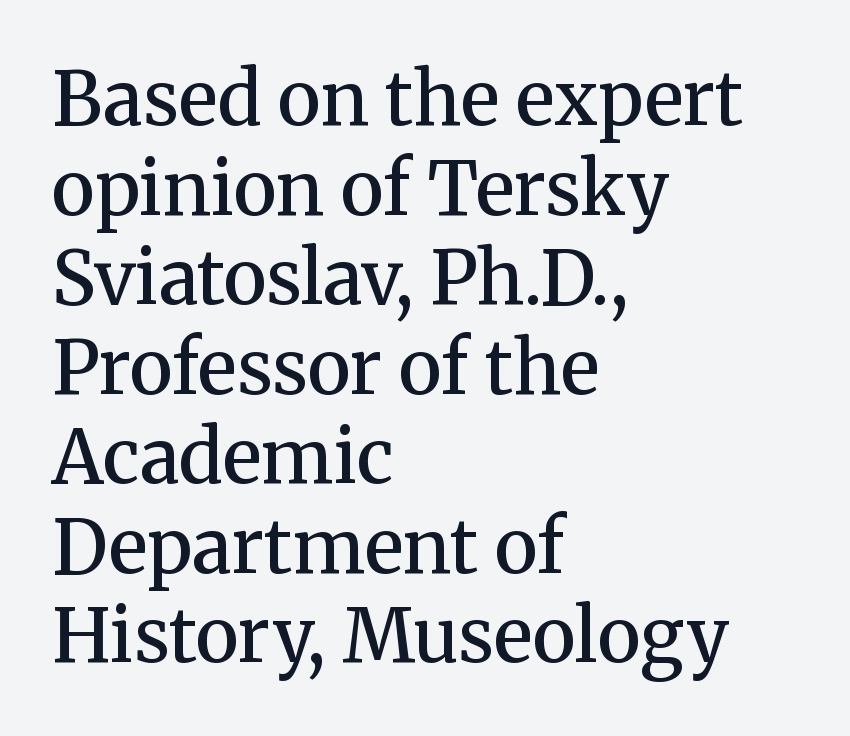
The image shows 74 px semibold serif type, upright; set left-aligned, line spacing 1.21x, normal letter spacing, not underlined; medium stroke contrast and a medium x-height.
